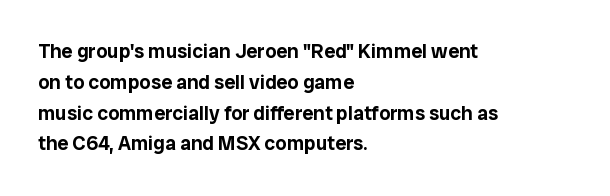
The image shows 20 px text type, upright; set left-aligned, normal line spacing (1.54x), normal letter spacing, not underlined.
